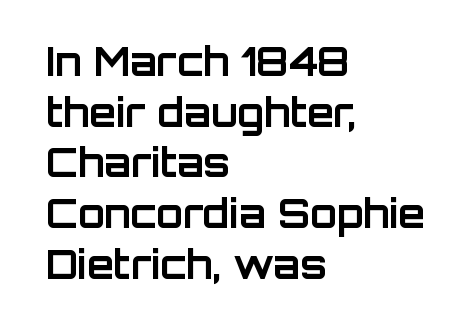
The strokes are fattened all the way to bold. These lines sit exactly where default settings would place them. The letters sit at their default tracking, neither squeezed nor spread. One-word summary of the alignment: left.
